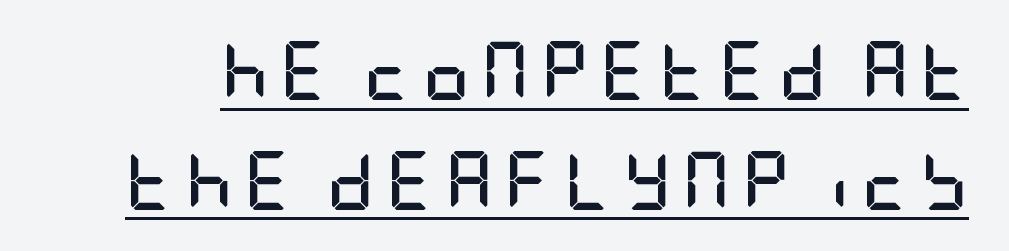
Q: Is the text bold? A: Yes.
Q: Is the text italic (slanted)? A: No, it is upright.
Q: Is the typeface a serif or a sans-serif typeface? A: Sans-serif.
Q: Is the text underlined? A: Yes.
Q: Width (condensed, normal, or wide)? A: Condensed.
Q: Stroke contrast? A: Low.
Q: x-height? A: Large.
